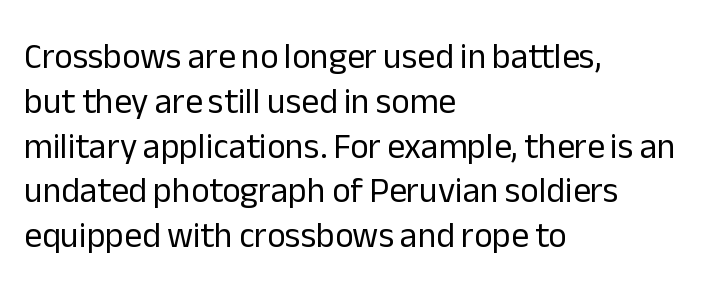
Alignment: flush left. Clear beneath every line of the passage. Posture: straight, roman, zero tilt. This reads as an unemphasized weight, regular at the heaviest. A typesetter would label this face a sans. Honestly, the letter spacing is just normal — you wouldn't notice it.
